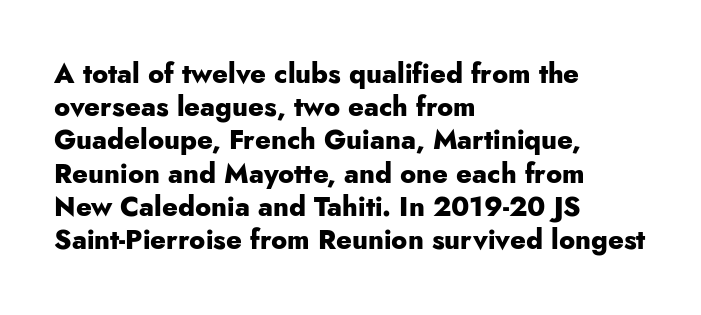
{"italic": "no", "bold": "yes", "underline": "no", "align": "left", "line_spacing_ratio": 1.23, "letter_spacing": "normal", "letter_spacing_em": 0.0, "glyph_px": 27}
